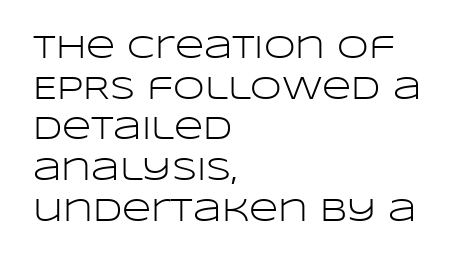
Q: Is the text bold? A: No.
Q: Is the text italic (slanted)? A: No, it is upright.
Q: Is the typeface a serif or a sans-serif typeface? A: Sans-serif.
Q: Is the text underlined? A: No.
Q: How is the paragraph aligned? A: Left-aligned.
Q: Is the spacing between letters normal or unusually wide? A: Normal.
Q: Is the spacing between lines tight, normal or loose? A: Normal.
Q: Width (condensed, normal, or wide)? A: Wide.
Q: Stroke contrast? A: Low.
Q: x-height? A: Large.
Q: Monospaced? A: No.
